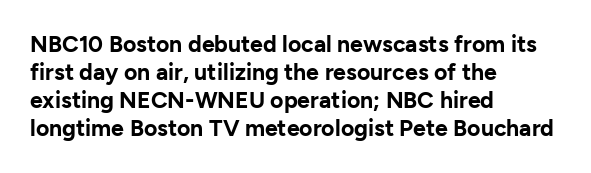
The image shows 23 px bold type, upright; set left-aligned, line spacing 1.22x, normal letter spacing, not underlined.
